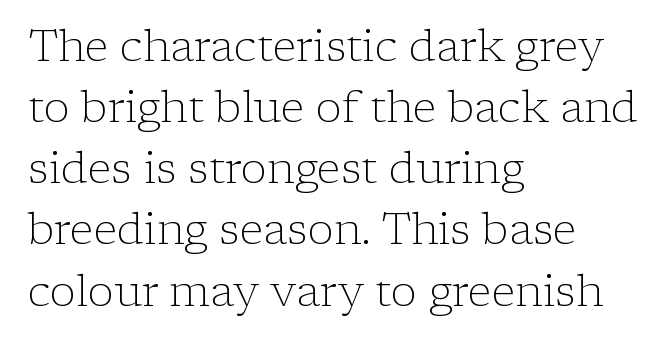
{"serif": "yes", "italic": "no", "bold": "no", "weight": "light", "width": "normal", "stroke_contrast": "low", "x_height": "medium", "monospaced": "no", "underline": "no", "align": "left", "line_spacing": "normal", "line_spacing_ratio": 1.39, "letter_spacing": "normal", "letter_spacing_em": 0.0, "glyph_px": 44}
